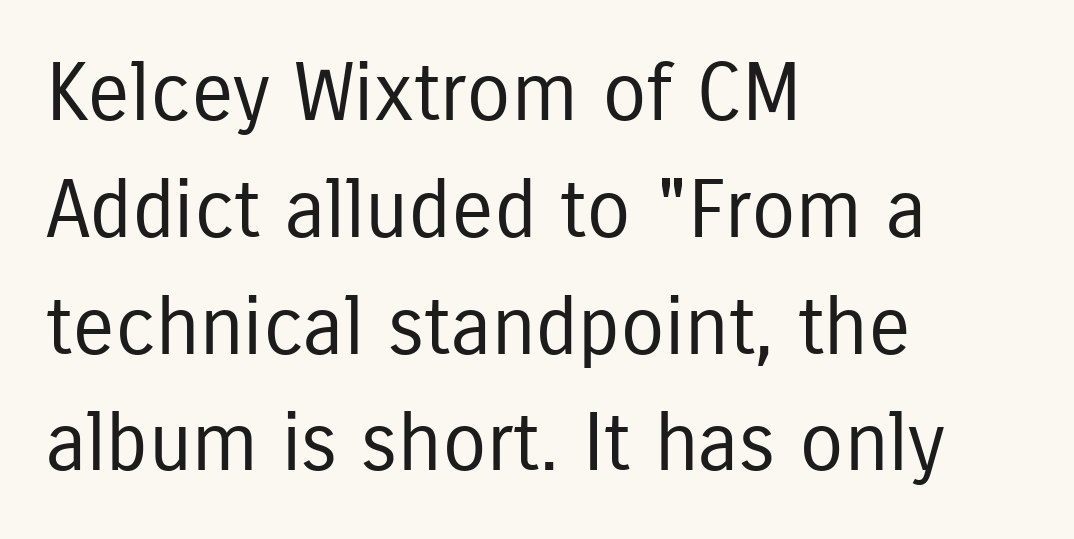
Q: Is the text bold? A: No.
Q: Is the text italic (slanted)? A: No, it is upright.
Q: Is the typeface a serif or a sans-serif typeface? A: Sans-serif.
Q: Is the text underlined? A: No.
Q: How is the paragraph aligned? A: Left-aligned.
Q: Is the spacing between letters normal or unusually wide? A: Normal.
Q: Is the spacing between lines tight, normal or loose? A: Normal.
Q: Width (condensed, normal, or wide)? A: Condensed.
Q: Stroke contrast? A: Low.
Q: x-height? A: Medium.
Q: Monospaced? A: No.
